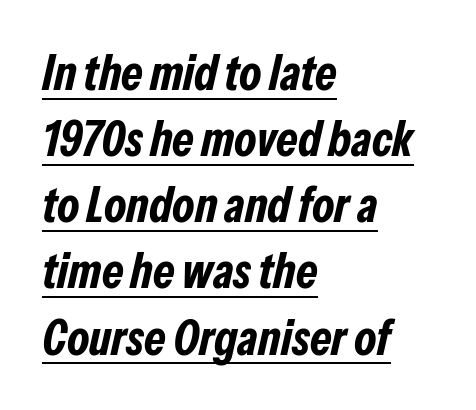
The rendering uses the underline text-decoration. In terms of letterspacing, this is plain default setting. Note the varied advance widths — an 'i' is clearly narrower than an 'm'. Does the weight exceed regular? Yes, all the way to bold. Caption: multi-line text, flush left, ragged right. Quick note: italic.
